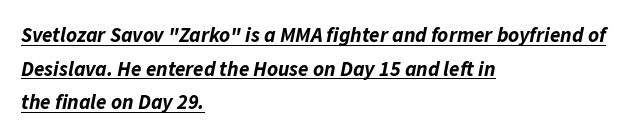
This is underlined copy, the kind a proofreader might mark for attention. When letters slant like this, we call the style italic. Which margin do the lines hug? The left one — the right edge is uneven. Is the letter spacing exaggerated? No — it looks like the ordinary default.
